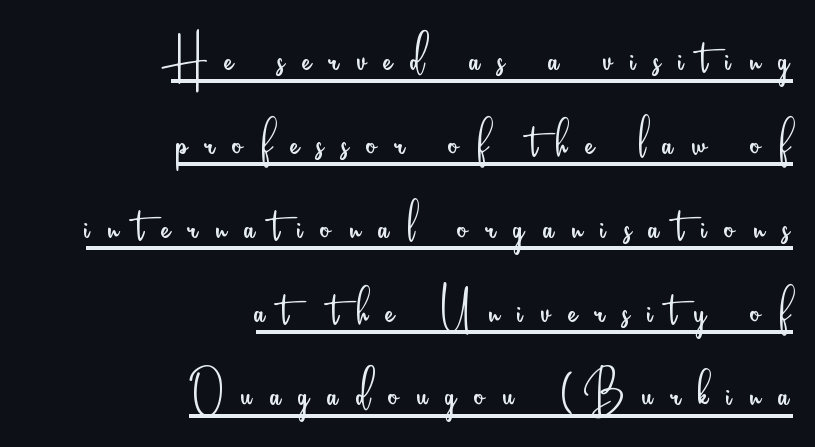
This block has exactly the height ordinary leading produces. Reading down the block, your eye finds every line finishing at a fixed right position. These glyphs show unthickened strokes, regular width or finer. A typesetter would call this proportional, since set widths differ per character.
